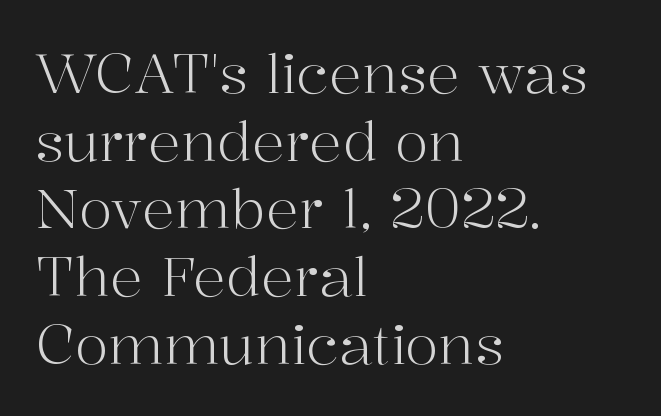
The ragged edge is on the right, which tells us the setting is flush left. Stems here are at most as thick as an everyday book face. Has an underline been added? It has not. The passage shown has conventional tracking throughout. Italic? Not at all — the glyphs are vertical. The characters display serif detailing at their extremities.
